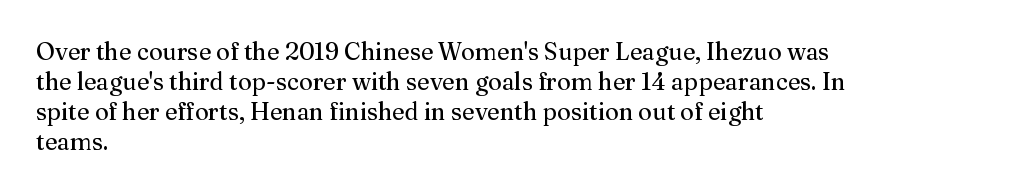
Honestly, there is no underline to notice here at all. The font's upright variant was chosen for this text. Horizontally, the lines are justified to the leading edge only. Bold? No — there's no thickening of the strokes.
